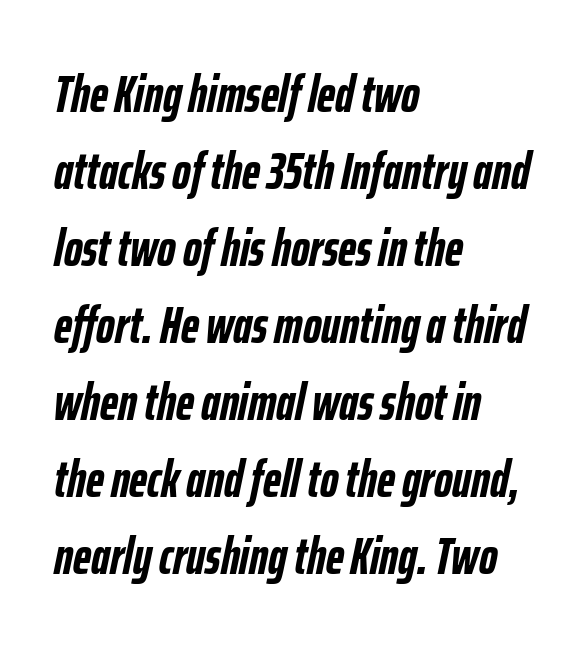
Plenty of ink on the page — the face is bold. Spacing verdict: proportional, widths tailored to each character. How are the letters spaced? Ordinarily, with no added tracking. These lines sit exactly where default settings would place them.
